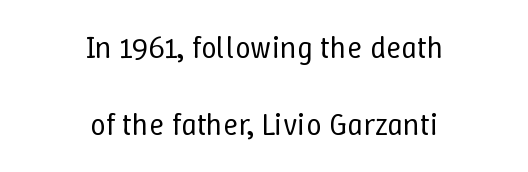
{"italic": "no", "bold": "no", "weight": "regular", "width": "normal", "stroke_contrast": "low", "x_height": "medium", "monospaced": "no", "underline": "no", "align": "center", "line_spacing": "loose", "line_spacing_ratio": 2.5, "letter_spacing": "normal", "letter_spacing_em": 0.0, "glyph_px": 31}
